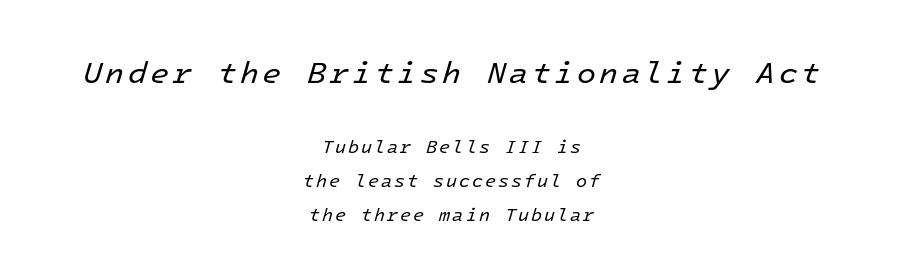
The strokes are not fattened; the text isn't bold. The axis of the letterforms is tilted away from vertical. Descenders hang freely into open space. Do the characters align in a grid? Yes, the font is monospaced. The block of text is sparse from top to bottom, with ample space between rows. Is the block centered? Yes — each line is placed symmetrically about the middle.
